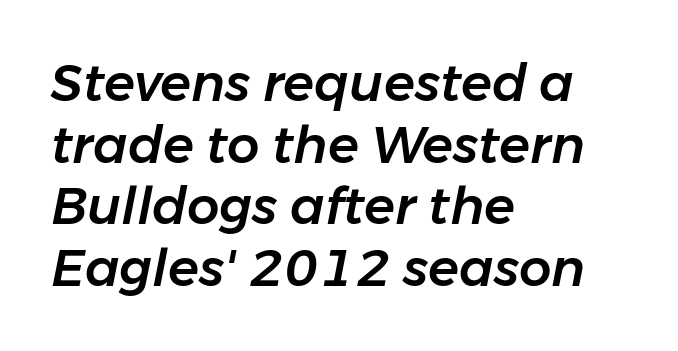
Q: Is the text italic (slanted)? A: Yes, it leans right by about 11 degrees.
Q: Is the text underlined? A: No.
Q: How is the paragraph aligned? A: Left-aligned.
Q: Is the spacing between letters normal or unusually wide? A: Normal.
Q: Width (condensed, normal, or wide)? A: Normal.
Q: Stroke contrast? A: Low.
Q: x-height? A: Medium.
Q: Monospaced? A: No.
